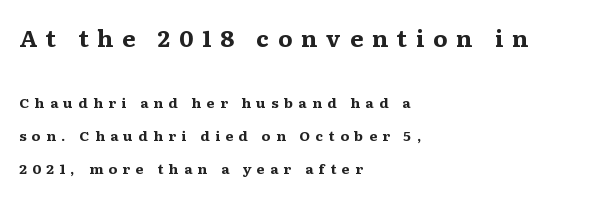
The image shows 23 px bold type, upright; set left-aligned, loose line spacing (2.35x), unusually wide letter spacing (+0.39 em), not underlined; the first (top) block is 1.64x larger.
